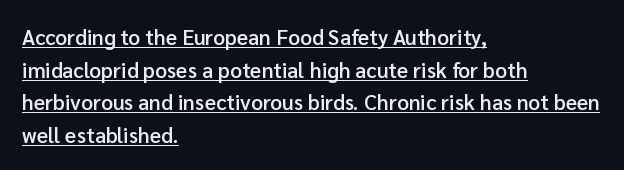
The image shows 21 px text type, upright; set left-aligned, normal line spacing (1.55x), normal letter spacing, underlined.
